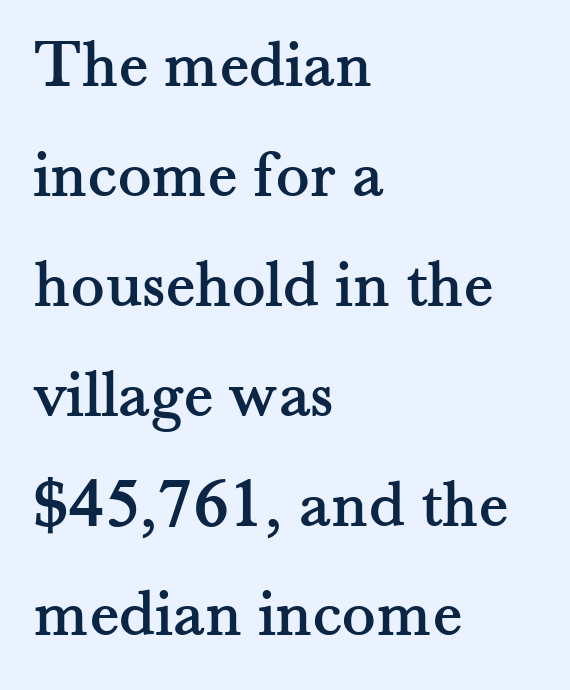
{"serif": "yes", "italic": "no", "width": "normal", "stroke_contrast": "medium", "x_height": "small", "monospaced": "no", "underline": "no", "align": "left", "line_spacing": "normal", "line_spacing_ratio": 1.57, "letter_spacing": "normal", "letter_spacing_em": 0.0, "glyph_px": 70}
